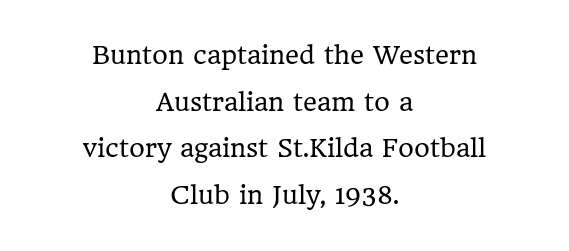
The image shows 24 px text type, upright; set centered, loose line spacing (1.94x), normal letter spacing, not underlined.
